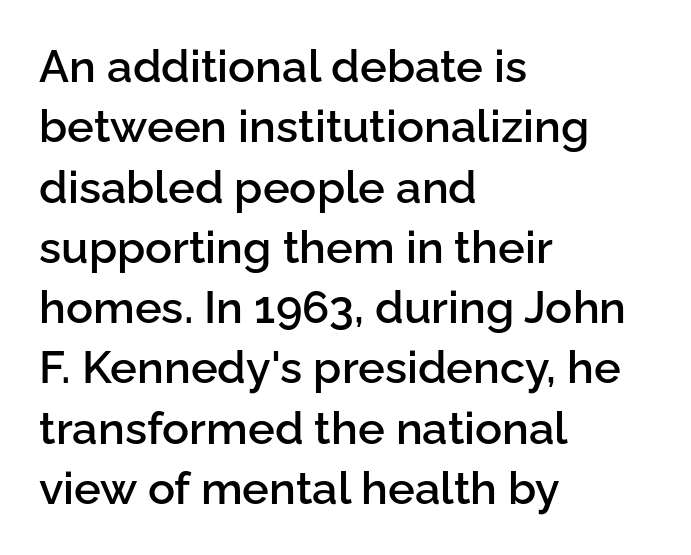
Students, this is semibold: more ink than regular, less than bold. Here the designer chose a conventional face with non-uniform glyph widths. What stands out about the letter spacing? Nothing — it is the standard amount. A typesetter would mark this as roman, not italic. The passage is arranged the way most books set body copy — flush left. What's the leading like? Ordinary, nothing unusual.
